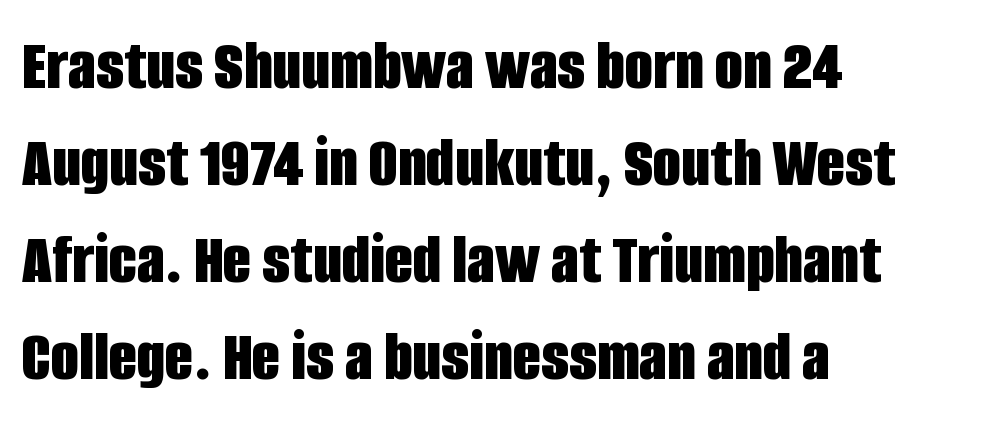
Q: Is the text bold? A: Yes.
Q: Is the text italic (slanted)? A: No, it is upright.
Q: Is the typeface a serif or a sans-serif typeface? A: Sans-serif.
Q: Is the text underlined? A: No.
Q: How is the paragraph aligned? A: Left-aligned.
Q: Is the spacing between letters normal or unusually wide? A: Normal.
Q: Is the spacing between lines tight, normal or loose? A: Normal.
Q: Width (condensed, normal, or wide)? A: Condensed.
Q: Stroke contrast? A: Low.
Q: x-height? A: Large.
Q: Monospaced? A: No.
